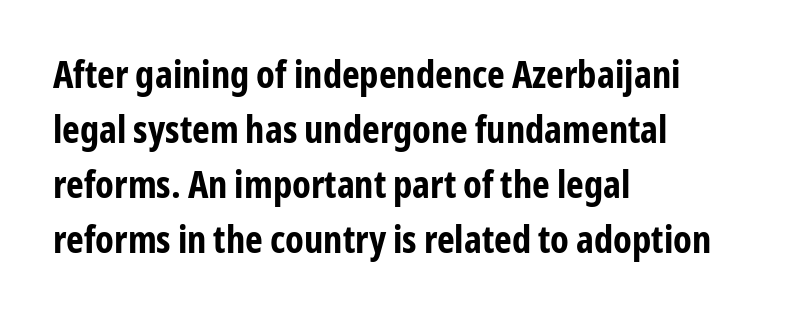
The foot of each line stays bare and open. The space between consecutive lines is moderate. Is there any slant? The stems are plumb. The font is running at its bold setting. The face used here is proportionally spaced, like ordinary book or web type. The text block is weighted toward the left margin, trailing off unevenly rightward.
